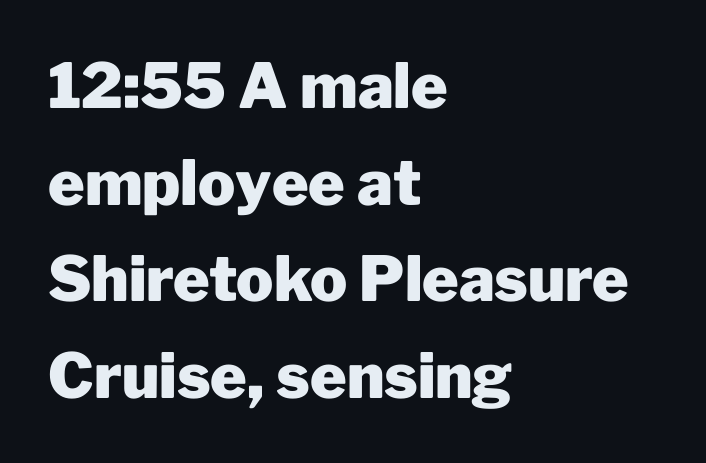
How are the letters spaced? Ordinarily, with no added tracking. The gap between lines stays unmarked. Stroke terminals: plain, sans-serif. Interline gaps are of average width in this sample. Is the block centered? No — it sits flush against the left margin. You can tell it's not italic because the verticals are truly vertical.
